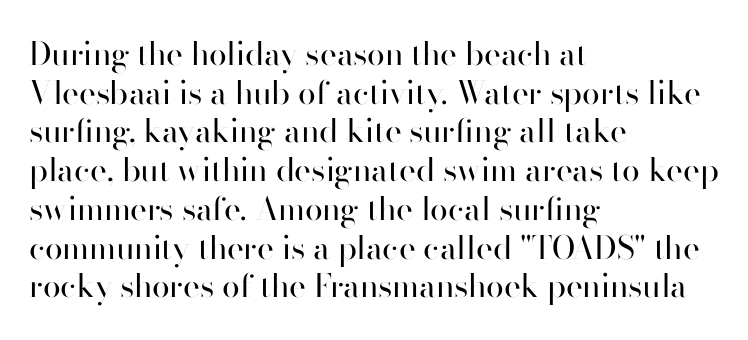
The image shows 32 px regular-weight sans-serif type, upright; set left-aligned, line spacing 1.21x, normal letter spacing, not underlined; high stroke contrast and a small x-height.
